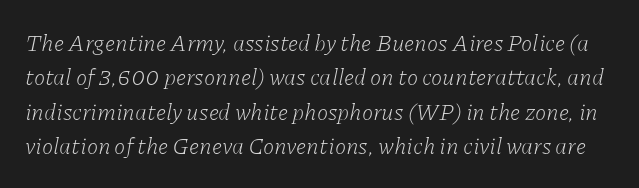
Q: Is the text bold? A: No.
Q: Is the text italic (slanted)? A: Yes, it leans right by about 11 degrees.
Q: Is the text underlined? A: No.
Q: Is the spacing between letters normal or unusually wide? A: Normal.
Q: Is the spacing between lines tight, normal or loose? A: Normal.
